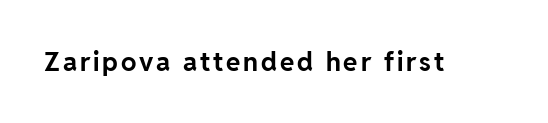
{"italic": "no", "bold": "yes", "underline": "no", "glyph_px": 26}
